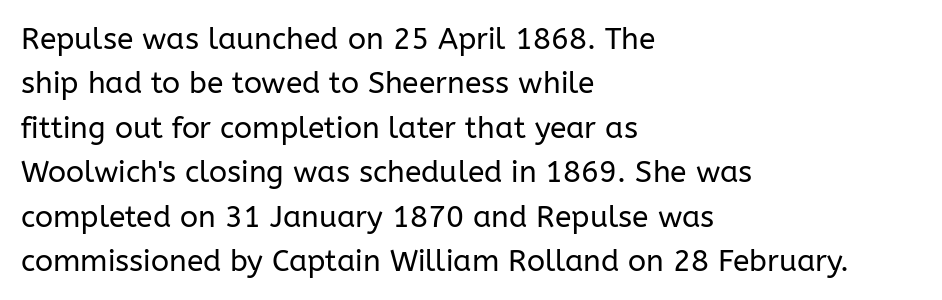
Q: Is the text bold? A: No.
Q: Is the text italic (slanted)? A: No, it is upright.
Q: Is the typeface a serif or a sans-serif typeface? A: Sans-serif.
Q: Is the text underlined? A: No.
Q: How is the paragraph aligned? A: Left-aligned.
Q: Is the spacing between letters normal or unusually wide? A: Normal.
Q: Is the spacing between lines tight, normal or loose? A: Normal.
Q: Width (condensed, normal, or wide)? A: Normal.
Q: Stroke contrast? A: Low.
Q: x-height? A: Medium.
Q: Monospaced? A: No.
